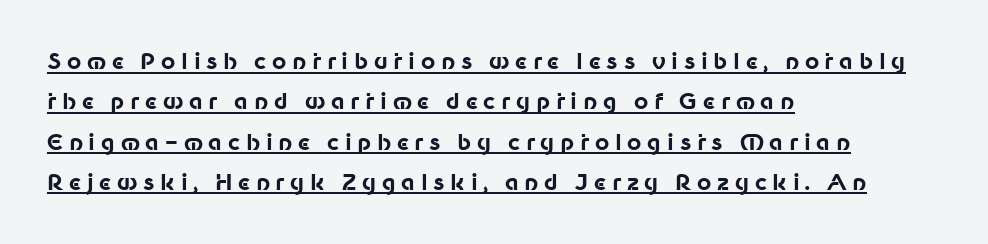
Q: Is the text bold? A: Yes.
Q: Is the text italic (slanted)? A: No, it is upright.
Q: Is the text underlined? A: Yes.
Q: How is the paragraph aligned? A: Left-aligned.
Q: Is the spacing between letters normal or unusually wide? A: Unusually wide.
